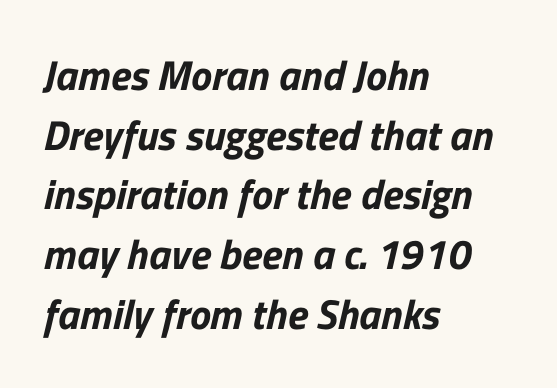
{"serif": "no", "width": "normal", "stroke_contrast": "low", "x_height": "medium", "monospaced": "no", "underline": "no", "align": "left", "line_spacing": "normal", "line_spacing_ratio": 1.42, "letter_spacing": "normal", "letter_spacing_em": 0.0, "glyph_px": 42}
